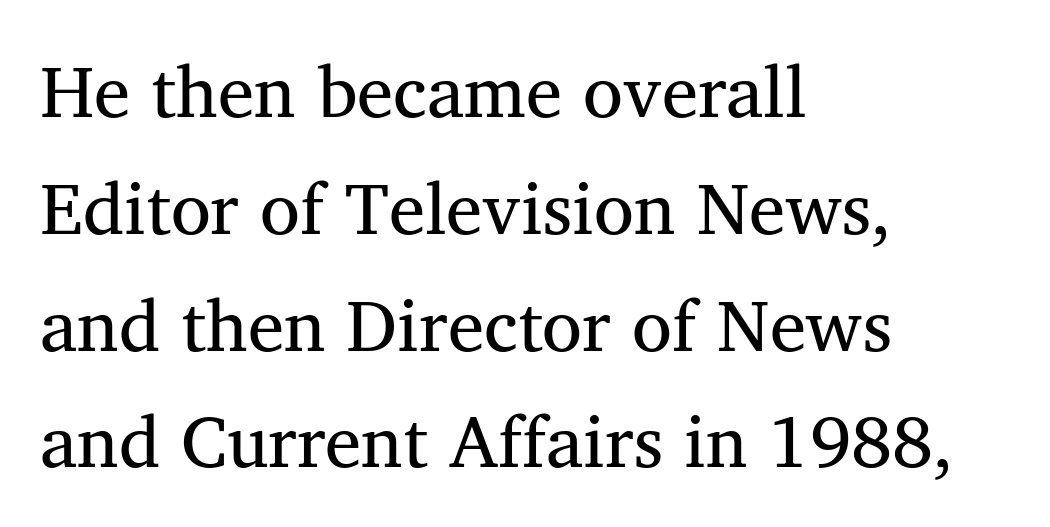
The passage is arranged the way most books set body copy — flush left. The rows are spaced the way most documents space them. Students, note that the glyphs here touch the page at normal intervals. A clean baseline with only descenders dipping below it. A typesetter would call this proportional, since set widths differ per character. Note: serifs present on the glyphs.
